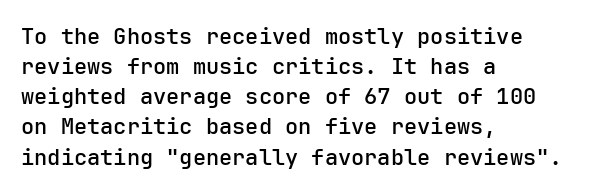
The rows are spaced the way most documents space them. Default kerning and tracking; the words read as compact shapes. Reading down the block, your eye returns to a fixed left position each line. The lettering stays uniformly vertical, giving the passage a roman look. Set as a demibold, roughly 600 on the weight scale.
